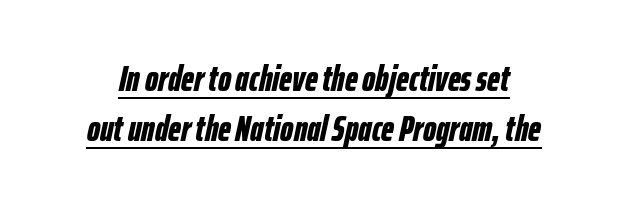
{"italic": "yes", "lean": "right", "slant_degrees": 12, "bold": "yes", "weight": "bold", "width": "condensed", "stroke_contrast": "low", "x_height": "medium", "monospaced": "no", "underline": "yes", "line_spacing": "normal", "line_spacing_ratio": 1.34, "letter_spacing": "normal", "letter_spacing_em": 0.0, "glyph_px": 37}
